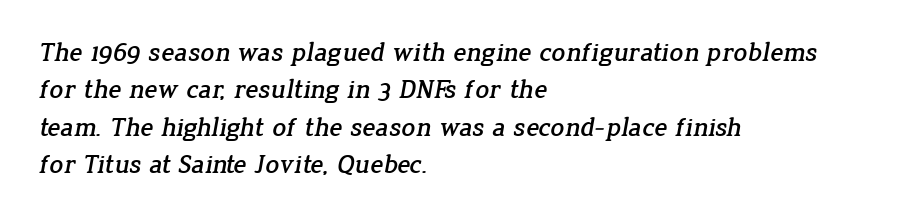
The image shows 27 px text type; set left-aligned, normal line spacing (1.38x), normal letter spacing, not underlined.
